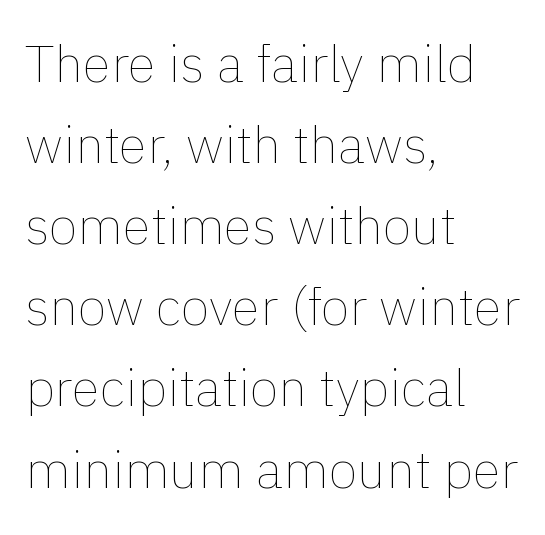
{"italic": "no", "bold": "no", "weight": "thin", "width": "normal", "stroke_contrast": "low", "x_height": "medium", "monospaced": "no", "underline": "no", "align": "left", "line_spacing": "normal", "line_spacing_ratio": 1.56, "letter_spacing": "normal", "letter_spacing_em": 0.0, "glyph_px": 52}
